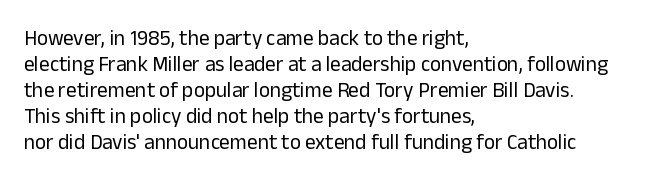
{"italic": "no", "bold": "no", "underline": "no", "align": "left", "line_spacing_ratio": 1.24, "letter_spacing": "normal", "letter_spacing_em": 0.0, "glyph_px": 21}
